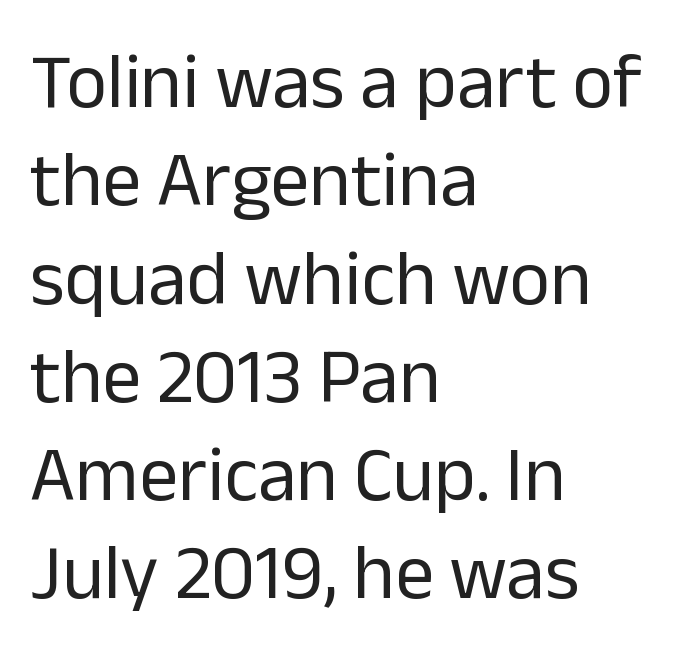
Examine the stroke ends and you'll find no serifs. Spacing verdict: proportional, widths tailored to each character. The specimen reads as upright at a glance. Words appear dense and cohesive because spacing is normal.
